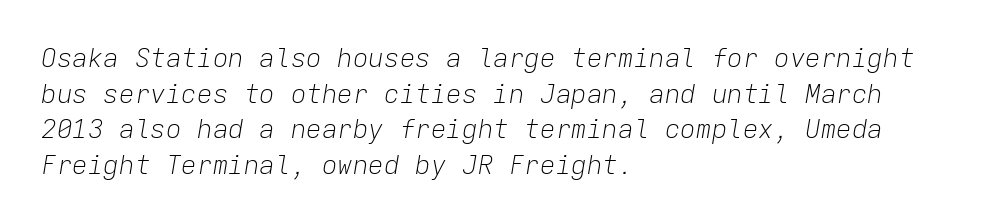
{"italic": "yes", "lean": "right", "slant_degrees": 9, "bold": "no", "underline": "no", "align": "left", "line_spacing": "normal", "line_spacing_ratio": 1.37, "letter_spacing": "normal", "letter_spacing_em": 0.0, "glyph_px": 26}
